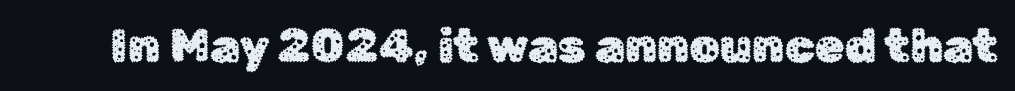
Q: Is the text italic (slanted)? A: No, it is upright.
Q: Is the typeface a serif or a sans-serif typeface? A: Sans-serif.
Q: Is the text underlined? A: No.
Q: Is the spacing between letters normal or unusually wide? A: Normal.
Q: Width (condensed, normal, or wide)? A: Normal.
Q: Stroke contrast? A: Low.
Q: x-height? A: Medium.
Q: Monospaced? A: No.
